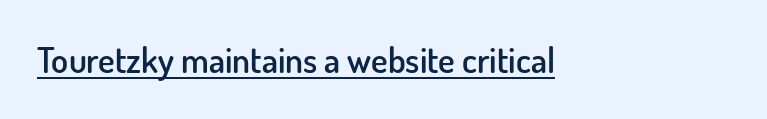
{"serif": "no", "italic": "no", "bold": "semi", "weight": "semibold", "width": "normal", "stroke_contrast": "low", "x_height": "small", "monospaced": "no", "underline": "yes", "align": "left", "letter_spacing": "normal", "letter_spacing_em": 0.0, "glyph_px": 35}
